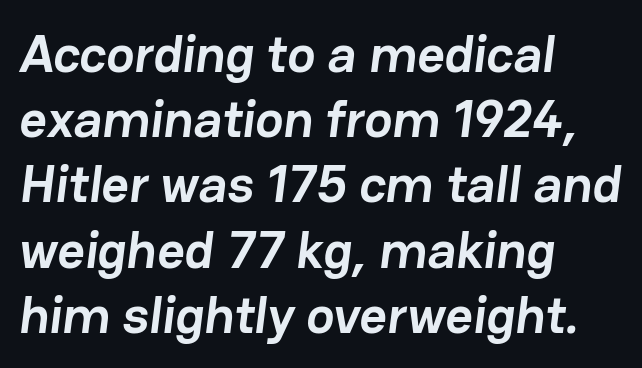
The image shows 53 px semibold sans-serif type; set left-aligned, line spacing 1.23x, normal letter spacing, not underlined; low stroke contrast and a medium x-height.
